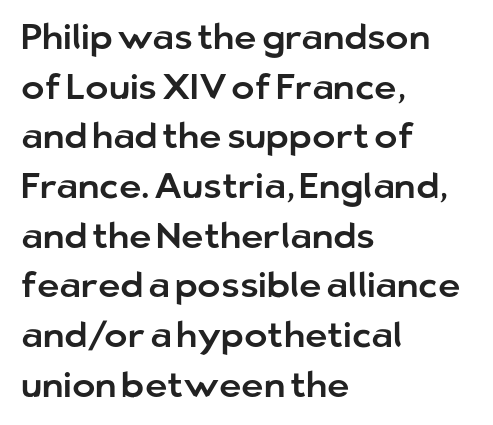
Whoever set this chose a conventional vertical rhythm. Spacing verdict: proportional, widths tailored to each character. Teacher's note: observe the even left margin — that is flush-left alignment. This sample uses a sans-serif face. The gaps between neighbouring characters are ordinary and unremarkable. The gap between lines stays unmarked.
